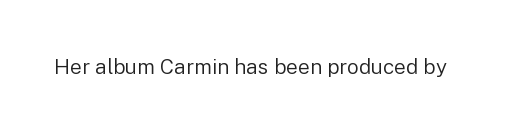
The passage shown is not underscored anywhere. The font's upright variant was chosen for this text. Stems here are at most as thick as an everyday book face. Observe the ordinary spacing: letters are neighbours, not strangers.
